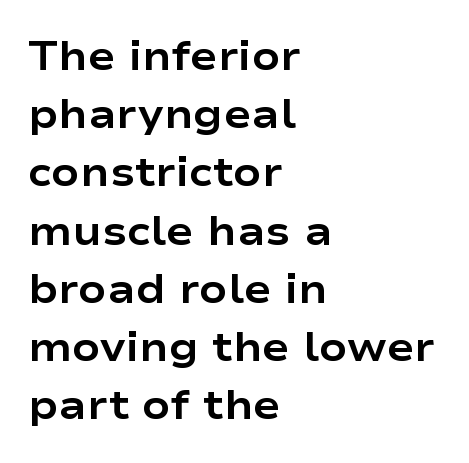
Q: Is the text bold? A: Yes.
Q: Is the text italic (slanted)? A: No, it is upright.
Q: Is the typeface a serif or a sans-serif typeface? A: Sans-serif.
Q: Is the text underlined? A: No.
Q: How is the paragraph aligned? A: Left-aligned.
Q: Is the spacing between letters normal or unusually wide? A: Normal.
Q: Is the spacing between lines tight, normal or loose? A: Normal.
Q: Width (condensed, normal, or wide)? A: Wide.
Q: Stroke contrast? A: Low.
Q: x-height? A: Medium.
Q: Monospaced? A: No.
